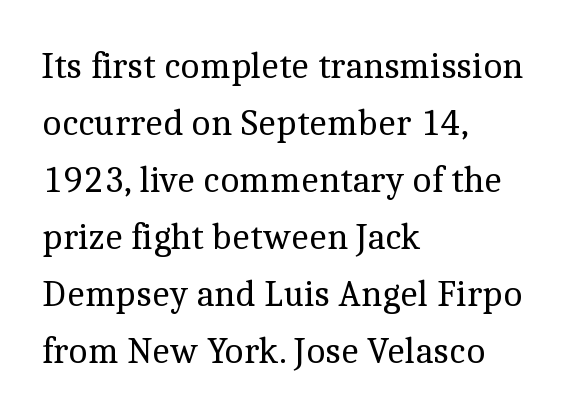
Short and long lines alike share a common starting point at left. Letter spacing: default. Spacing verdict: proportional, widths tailored to each character. Quick note: not italic, upright.
